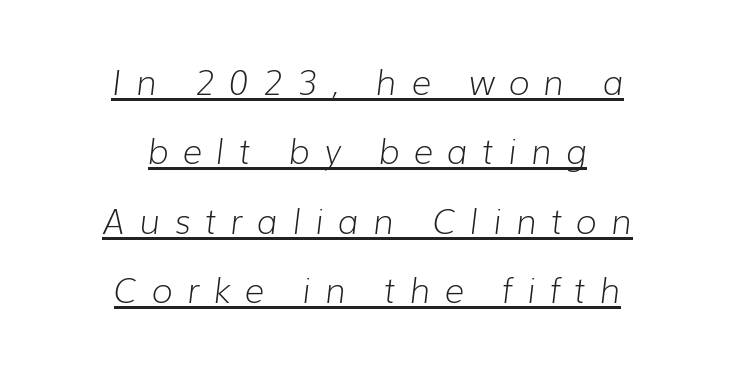
Q: Is the text bold? A: No.
Q: Is the text italic (slanted)? A: Yes, it leans right by about 7 degrees.
Q: Is the text underlined? A: Yes.
Q: How is the paragraph aligned? A: Centered.
Q: Is the spacing between letters normal or unusually wide? A: Unusually wide.
Q: Is the spacing between lines tight, normal or loose? A: Loose.
Q: Width (condensed, normal, or wide)? A: Normal.
Q: Stroke contrast? A: Low.
Q: x-height? A: Medium.
Q: Monospaced? A: No.
